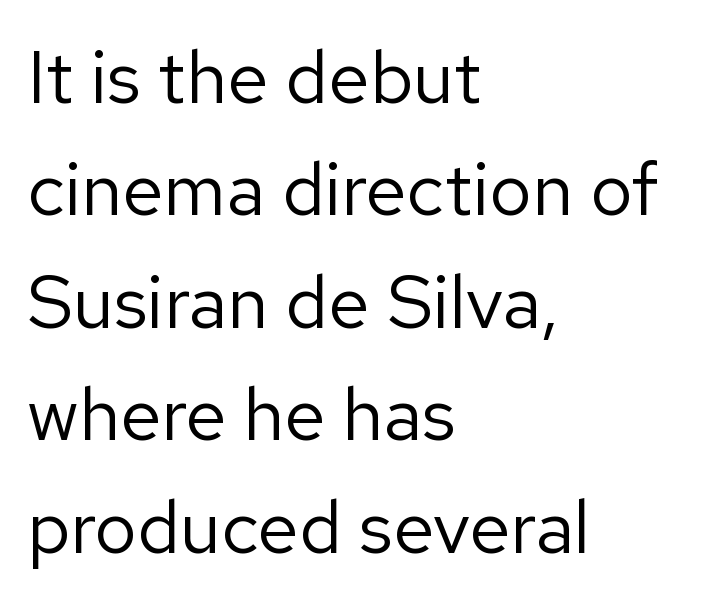
Q: Is the text bold? A: No.
Q: Is the text italic (slanted)? A: No, it is upright.
Q: Is the typeface a serif or a sans-serif typeface? A: Sans-serif.
Q: Is the text underlined? A: No.
Q: How is the paragraph aligned? A: Left-aligned.
Q: Is the spacing between letters normal or unusually wide? A: Normal.
Q: Is the spacing between lines tight, normal or loose? A: Normal.
Q: Width (condensed, normal, or wide)? A: Normal.
Q: Stroke contrast? A: Low.
Q: x-height? A: Medium.
Q: Monospaced? A: No.
